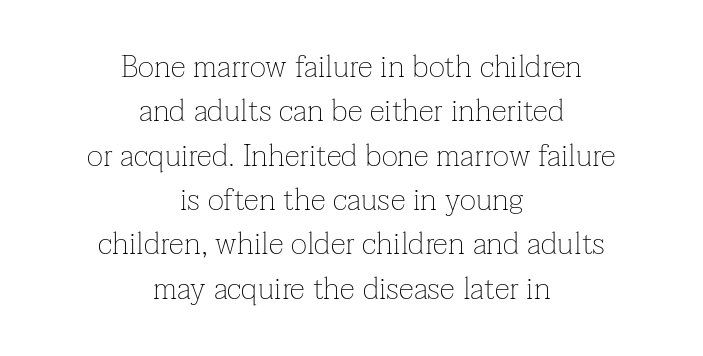
Q: Is the text bold? A: No.
Q: Is the text italic (slanted)? A: No, it is upright.
Q: Is the typeface a serif or a sans-serif typeface? A: Serif.
Q: Is the text underlined? A: No.
Q: How is the paragraph aligned? A: Centered.
Q: Is the spacing between letters normal or unusually wide? A: Normal.
Q: Is the spacing between lines tight, normal or loose? A: Normal.
Q: Width (condensed, normal, or wide)? A: Normal.
Q: Stroke contrast? A: Low.
Q: x-height? A: Medium.
Q: Monospaced? A: No.
